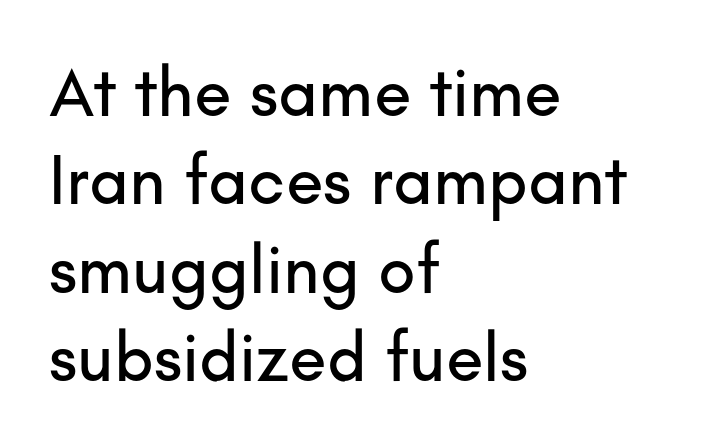
Posture: straight, roman, zero tilt. The letters carry no serifs — their stems end cleanly without finishing strokes. These lines stack with their left ends in a neat column. Do the characters align in a grid? No, the font is proportional.
